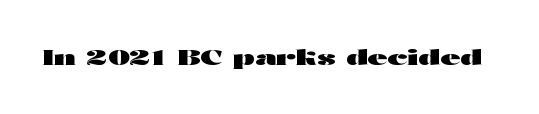
Short note: letters normally spaced. Words float on clear page, feet unadorned. The letters stand upright; this is a roman face. Heavy, bold letterforms.
